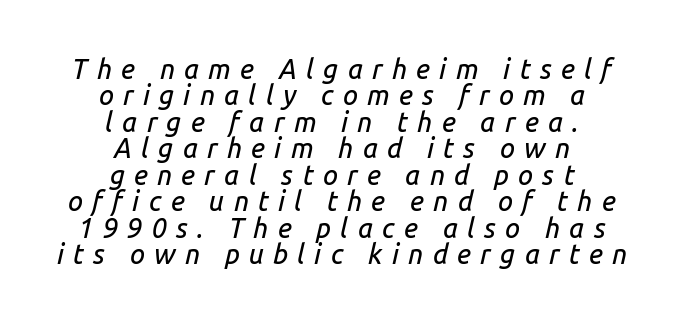
The image shows 27 px text type, italic (leaning right); set centered, tight line spacing (0.98x), unusually wide letter spacing (+0.34 em), not underlined.
